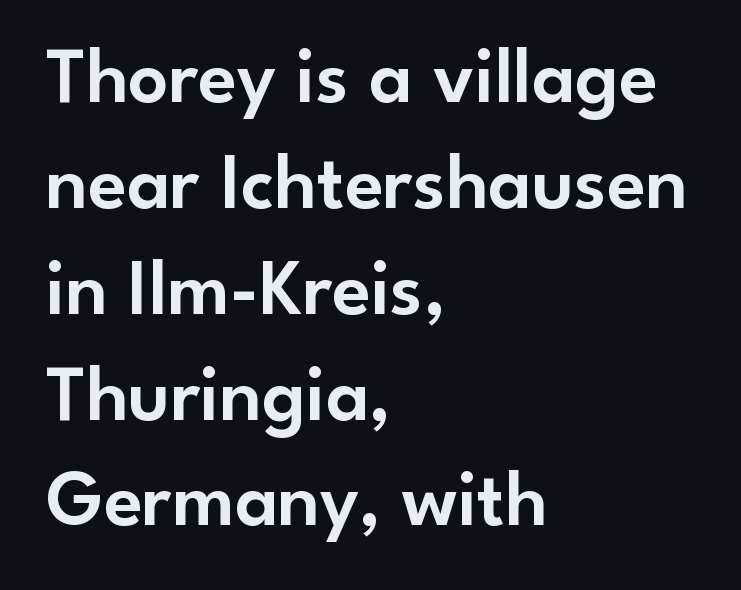
{"serif": "no", "italic": "no", "width": "normal", "stroke_contrast": "low", "x_height": "small", "monospaced": "no", "underline": "no", "align": "left", "line_spacing": "normal", "line_spacing_ratio": 1.34, "letter_spacing": "normal", "letter_spacing_em": 0.0, "glyph_px": 79}
